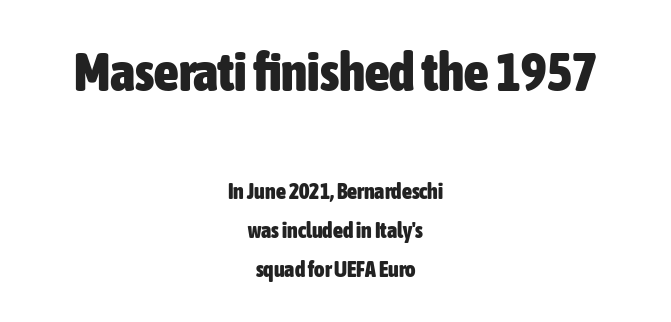
{"serif": "no", "italic": "no", "bold": "yes", "weight": "heavy", "width": "condensed", "stroke_contrast": "low", "x_height": "medium", "monospaced": "no", "underline": "no", "align": "center", "line_spacing_ratio": 1.76, "letter_spacing": "normal", "letter_spacing_em": 0.0, "larger_block": "first", "size_ratio": 2.45, "glyph_px": 54}
